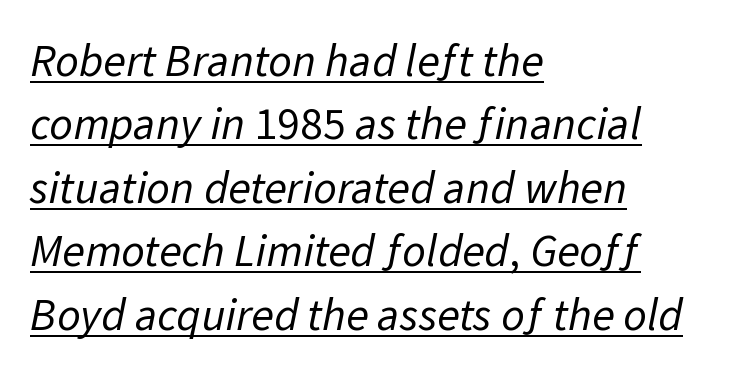
The image shows 46 px regular-weight sans-serif type; set left-aligned, normal line spacing (1.38x), normal letter spacing, underlined; low stroke contrast and a medium x-height.
